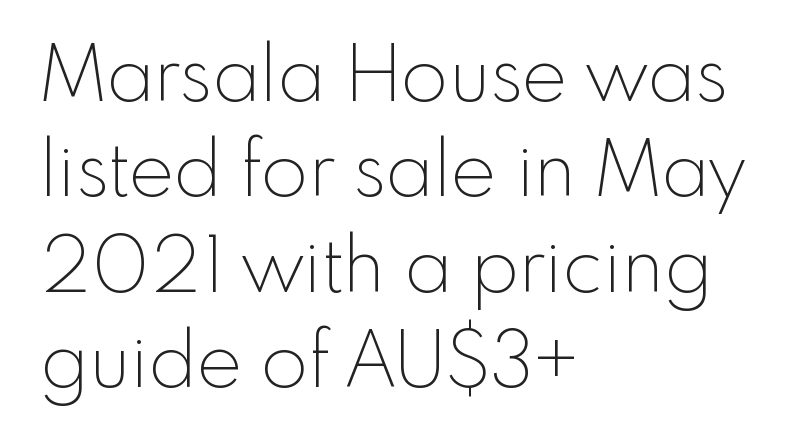
The image shows 77 px thin sans-serif type, upright; set left-aligned, line spacing 1.24x, normal letter spacing, not underlined; a small x-height.
